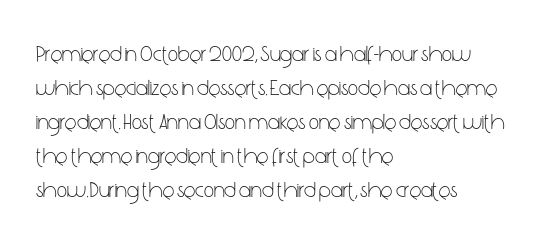
Q: Is the text bold? A: No.
Q: Is the text italic (slanted)? A: No, it is upright.
Q: Is the text underlined? A: No.
Q: How is the paragraph aligned? A: Left-aligned.
Q: Is the spacing between letters normal or unusually wide? A: Normal.
Q: Is the spacing between lines tight, normal or loose? A: Normal.
